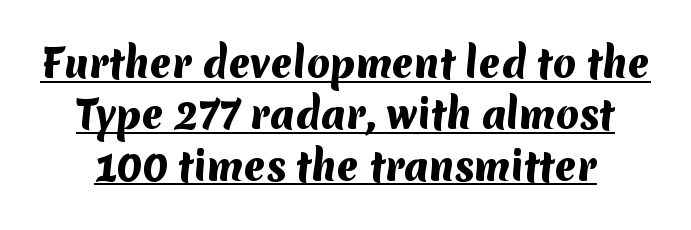
{"serif": "no", "bold": "yes", "weight": "heavy", "width": "normal", "stroke_contrast": "medium", "x_height": "medium", "monospaced": "no", "underline": "yes", "line_spacing": "normal", "line_spacing_ratio": 1.35, "letter_spacing": "normal", "letter_spacing_em": 0.0, "glyph_px": 38}
